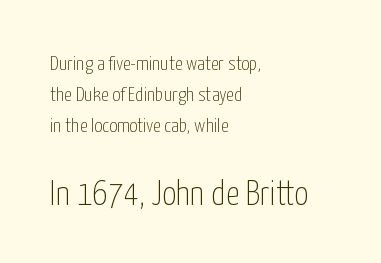
Think standard paragraph weight, or any step lighter than that. Of the two passages, the one underneath uses the larger point size. The face used here is proportionally spaced, like ordinary book or web type. Regular leading.
